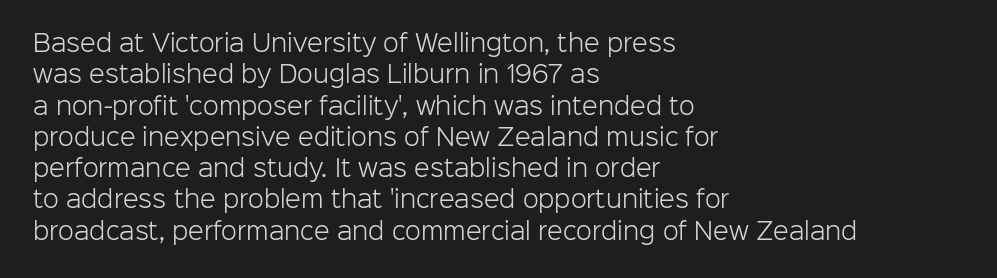
{"italic": "no", "bold": "no", "underline": "no", "align": "left", "line_spacing": "normal", "line_spacing_ratio": 1.36, "letter_spacing": "normal", "letter_spacing_em": 0.0, "glyph_px": 23}
